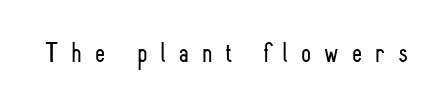
Q: Is the text bold? A: No.
Q: Is the text italic (slanted)? A: No, it is upright.
Q: Is the typeface a serif or a sans-serif typeface? A: Sans-serif.
Q: Is the text underlined? A: No.
Q: Is the spacing between letters normal or unusually wide? A: Unusually wide.
Q: Width (condensed, normal, or wide)? A: Condensed.
Q: Stroke contrast? A: Low.
Q: x-height? A: Small.
Q: Monospaced? A: No.
